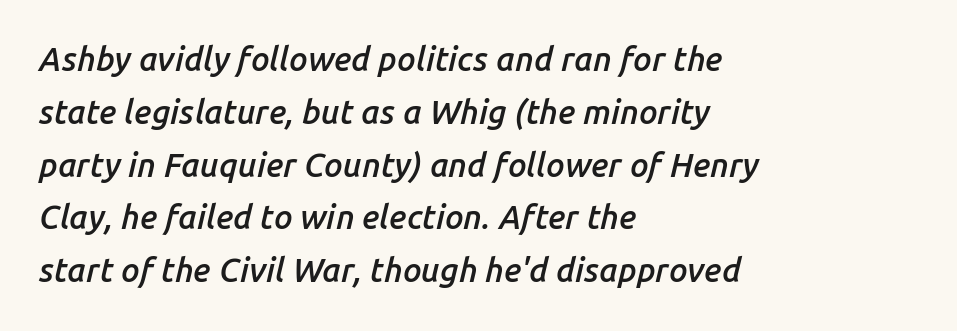
Q: Is the text bold? A: Semi-bold.
Q: Is the text italic (slanted)? A: Yes, it leans right by about 14 degrees.
Q: Is the text underlined? A: No.
Q: How is the paragraph aligned? A: Left-aligned.
Q: Is the spacing between letters normal or unusually wide? A: Normal.
Q: Is the spacing between lines tight, normal or loose? A: Normal.
Q: Width (condensed, normal, or wide)? A: Normal.
Q: Stroke contrast? A: Low.
Q: x-height? A: Medium.
Q: Monospaced? A: No.
